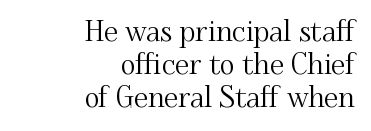
{"serif": "yes", "italic": "no", "width": "normal", "stroke_contrast": "medium", "x_height": "small", "monospaced": "no", "underline": "no", "align": "right", "line_spacing_ratio": 1.17, "letter_spacing": "normal", "letter_spacing_em": 0.0, "glyph_px": 28}
